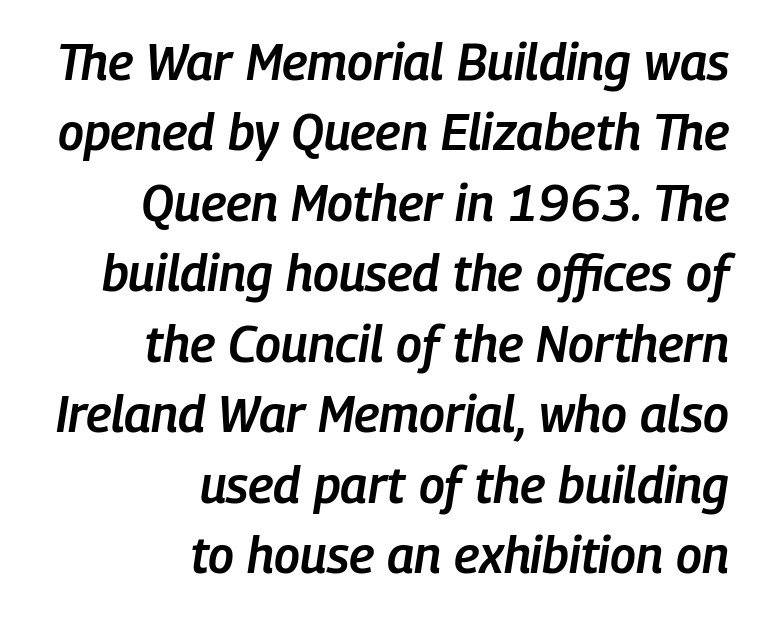
The image shows 50 px semibold, condensed type, italic (leaning right); set right-aligned, normal line spacing (1.41x), normal letter spacing, not underlined; low stroke contrast and a medium x-height.
